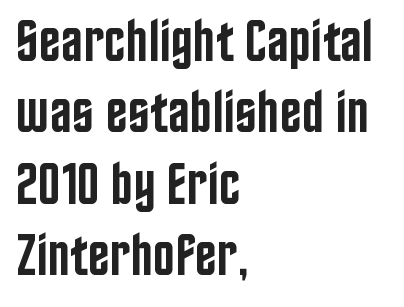
Check where the strokes stop: nothing finishes them off — pure sans. You could not count columns in this text — the font is proportionally spaced. The characters look somewhat weighty, a semibold short of true bold. Reading down the block, your eye returns to a fixed left position each line. The type is set solid horizontally, with unmodified tracking.
